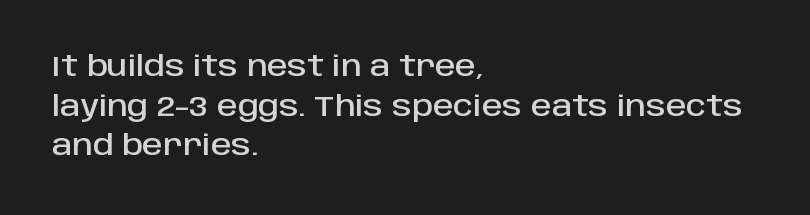
{"serif": "no", "italic": "no", "width": "normal", "stroke_contrast": "low", "x_height": "large", "monospaced": "no", "underline": "no", "align": "left", "line_spacing": "normal", "line_spacing_ratio": 1.37, "letter_spacing": "normal", "letter_spacing_em": 0.0, "glyph_px": 29}
